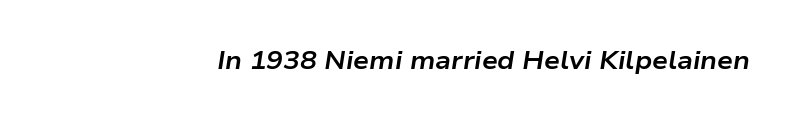
Q: Is the text bold? A: Yes.
Q: Is the text italic (slanted)? A: Yes, it leans right by about 9 degrees.
Q: Is the text underlined? A: No.
Q: Is the spacing between letters normal or unusually wide? A: Normal.
